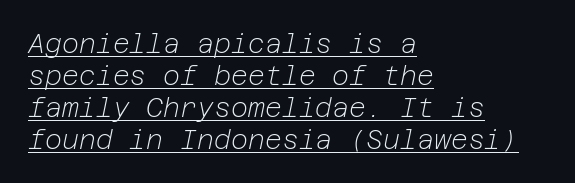
{"italic": "yes", "lean": "right", "slant_degrees": 12, "bold": "no", "underline": "yes", "align": "left", "line_spacing_ratio": 1.23, "letter_spacing": "normal", "letter_spacing_em": 0.0, "glyph_px": 26}
